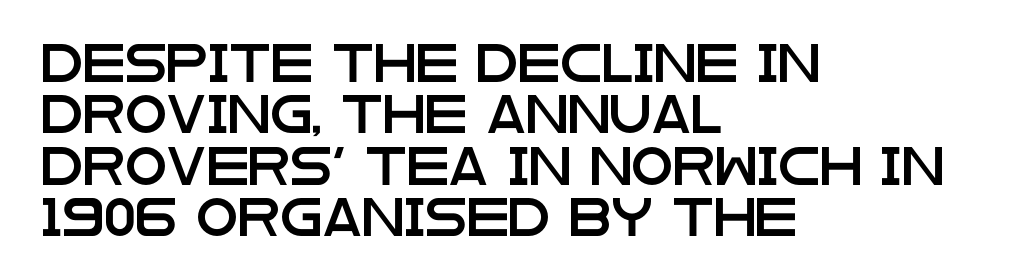
Underlining? Definitely not there. Nope, not italic — everything's standing straight. The rendering uses natural spacing where letterforms have individual widths. The passage shown is typeset with a sans-serif family.
